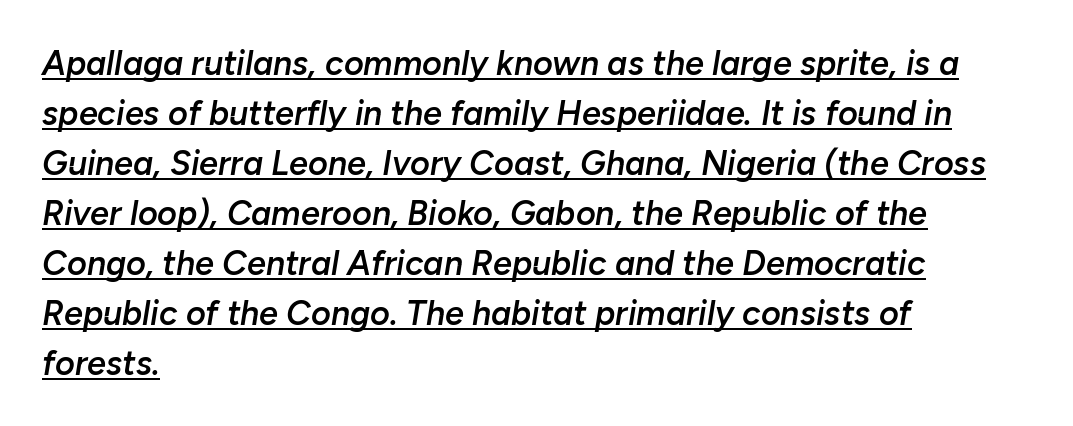
Q: Is the text bold? A: Semi-bold.
Q: Is the text italic (slanted)? A: Yes, it leans right by about 10 degrees.
Q: Is the text underlined? A: Yes.
Q: How is the paragraph aligned? A: Left-aligned.
Q: Is the spacing between letters normal or unusually wide? A: Normal.
Q: Is the spacing between lines tight, normal or loose? A: Normal.
Q: Width (condensed, normal, or wide)? A: Normal.
Q: Stroke contrast? A: Low.
Q: x-height? A: Medium.
Q: Monospaced? A: No.
